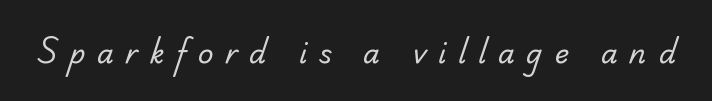
{"bold": "no", "underline": "no", "letter_spacing": "wide", "letter_spacing_em": 0.44, "glyph_px": 27}
